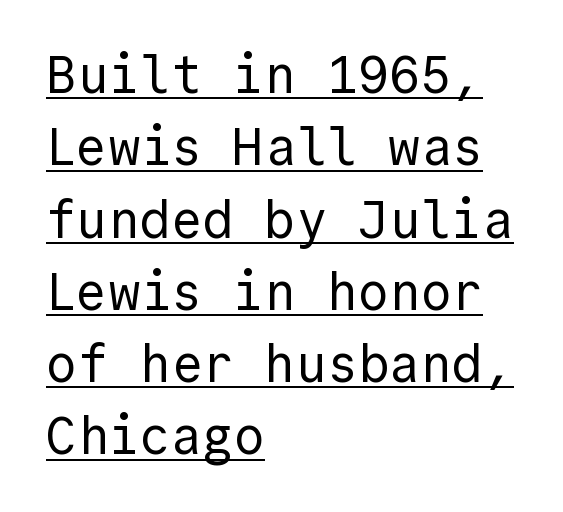
{"serif": "no", "italic": "no", "bold": "no", "weight": "regular", "width": "normal", "x_height": "medium", "monospaced": "yes", "underline": "yes", "align": "left", "line_spacing": "normal", "line_spacing_ratio": 1.39, "letter_spacing": "normal", "letter_spacing_em": 0.0, "glyph_px": 52}
